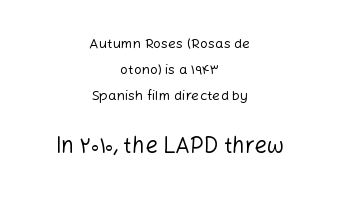
Q: Is the text bold? A: No.
Q: Is the text italic (slanted)? A: No, it is upright.
Q: Is the text underlined? A: No.
Q: How is the paragraph aligned? A: Centered.
Q: Is the spacing between letters normal or unusually wide? A: Normal.
Q: Which block of text is set in a larger size, the first (top) or the second (bottom)? A: The second (bottom) one.
